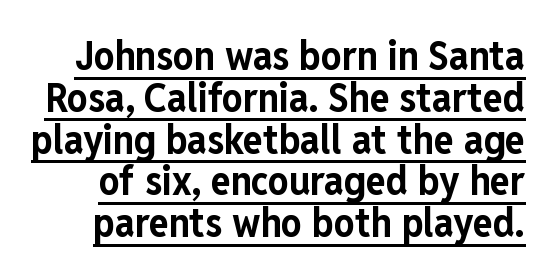
{"serif": "no", "italic": "no", "bold": "yes", "weight": "bold", "width": "condensed", "stroke_contrast": "low", "x_height": "medium", "monospaced": "no", "underline": "yes", "line_spacing": "tight", "line_spacing_ratio": 1.02, "letter_spacing": "normal", "letter_spacing_em": 0.0, "glyph_px": 41}
